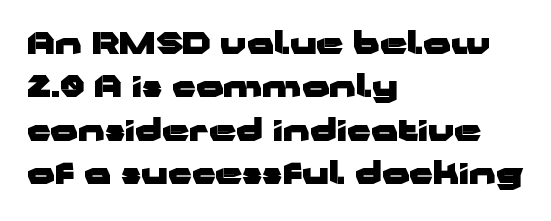
Chunky letters — that's bold for sure. The face used here is rendered with its standard letterfit. Line starts are locked; line ends wander. A typesetter would call this leading conventional body-copy spacing.
